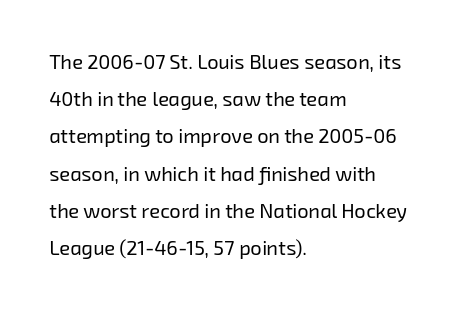
The image shows 20 px text type; set left-aligned, line spacing 1.86x, normal letter spacing, not underlined.
